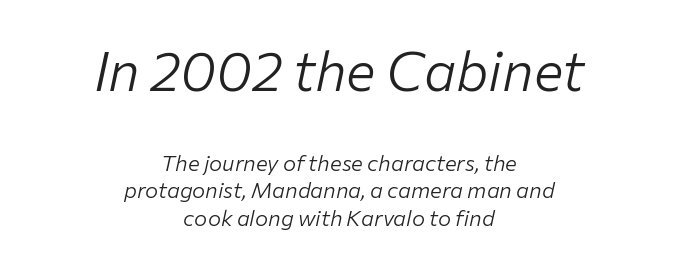
{"italic": "yes", "lean": "right", "slant_degrees": 12, "bold": "no", "weight": "light", "width": "normal", "stroke_contrast": "low", "x_height": "medium", "monospaced": "no", "underline": "no", "align": "center", "line_spacing": "normal", "line_spacing_ratio": 1.25, "letter_spacing": "normal", "letter_spacing_em": 0.0, "larger_block": "first", "size_ratio": 2.5, "glyph_px": 55}
